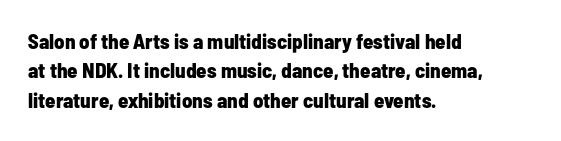
Posture: upright roman. Underlining? Definitely not there. Each line starts at the same left margin while the right side varies. Stroke thickness is high; the sample reads as a true bold. The block of text has a typical density, with ordinary space between rows.
